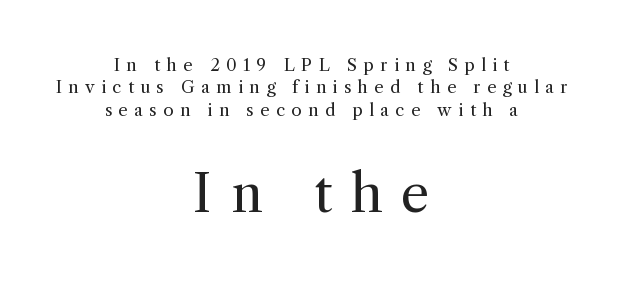
Q: Is the text bold? A: No.
Q: Is the text italic (slanted)? A: No, it is upright.
Q: Is the typeface a serif or a sans-serif typeface? A: Serif.
Q: Is the text underlined? A: No.
Q: How is the paragraph aligned? A: Centered.
Q: Is the spacing between letters normal or unusually wide? A: Unusually wide.
Q: Is the spacing between lines tight, normal or loose? A: Normal.
Q: Which block of text is set in a larger size, the first (top) or the second (bottom)? A: The second (bottom) one.
Q: Width (condensed, normal, or wide)? A: Normal.
Q: x-height? A: Medium.
Q: Monospaced? A: No.
